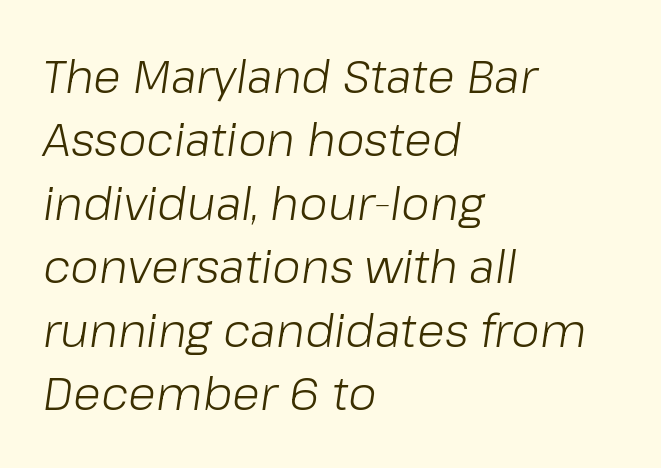
{"italic": "yes", "lean": "right", "slant_degrees": 8, "bold": "no", "weight": "light", "width": "normal", "stroke_contrast": "low", "x_height": "medium", "monospaced": "no", "underline": "no", "align": "left", "line_spacing": "normal", "line_spacing_ratio": 1.38, "letter_spacing": "normal", "letter_spacing_em": 0.0, "glyph_px": 46}
